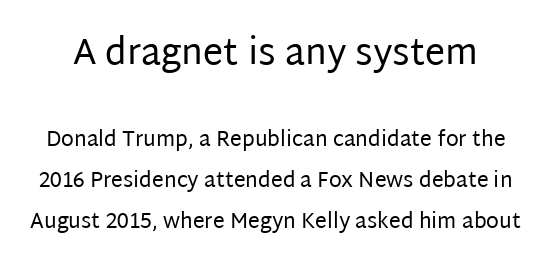
The image shows 36 px regular-weight sans-serif type, upright; set loose line spacing (1.95x), normal letter spacing, not underlined; the first (top) block is 1.71x larger; low stroke contrast and a large x-height.
